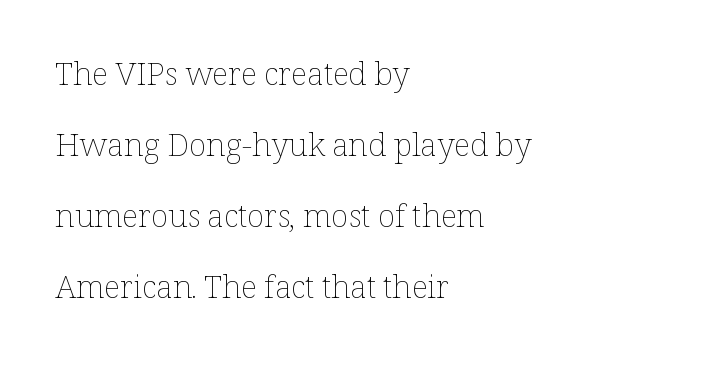
Q: Is the text bold? A: No.
Q: Is the text italic (slanted)? A: No, it is upright.
Q: Is the text underlined? A: No.
Q: How is the paragraph aligned? A: Left-aligned.
Q: Is the spacing between letters normal or unusually wide? A: Normal.
Q: Is the spacing between lines tight, normal or loose? A: Loose.
Q: Width (condensed, normal, or wide)? A: Normal.
Q: Stroke contrast? A: Low.
Q: x-height? A: Medium.
Q: Monospaced? A: No.
